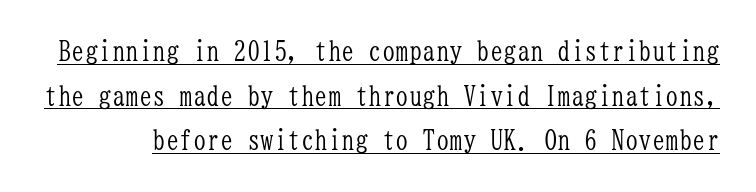
These lines keep a tight, regular rhythm from letter to letter. The specimen reads as upright at a glance. Whoever set this chose a conventional vertical rhythm. The strokes carry an ordinary text weight at most. The rendering uses the underline text-decoration.
